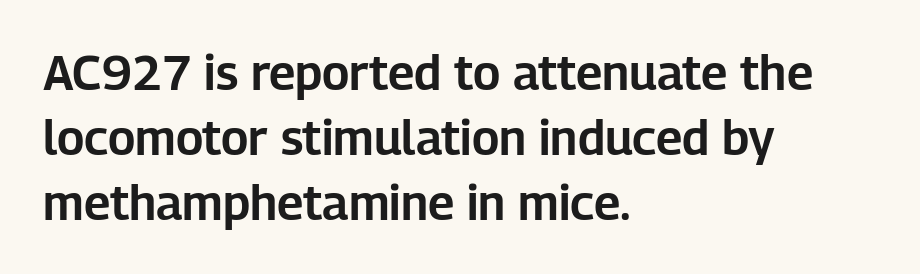
Horizontal alignment here is leftward, the default for most running prose. This is the regular roman posture of the typeface. The type family on display is of the sans-serif kind. Check the space under the baseline: it is left empty.
